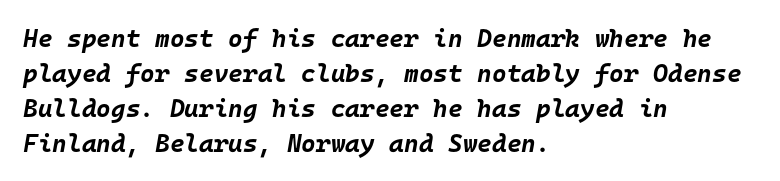
The image shows 25 px bold type, italic (leaning right); set left-aligned, normal line spacing (1.4x), normal letter spacing, not underlined.
